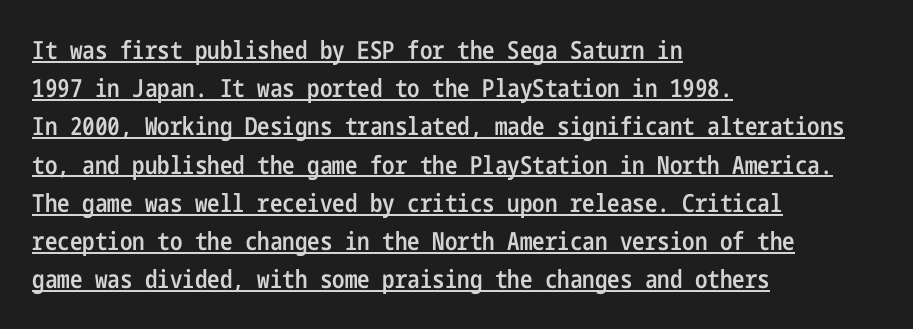
Q: Is the text bold? A: Semi-bold.
Q: Is the text italic (slanted)? A: No, it is upright.
Q: Is the text underlined? A: Yes.
Q: How is the paragraph aligned? A: Left-aligned.
Q: Is the spacing between letters normal or unusually wide? A: Normal.
Q: Is the spacing between lines tight, normal or loose? A: Normal.
